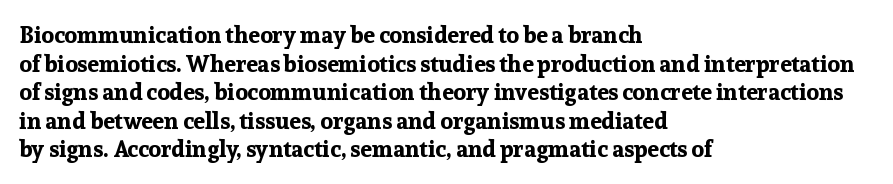
The image shows 23 px bold type, upright; set left-aligned, line spacing 1.24x, normal letter spacing, not underlined.
